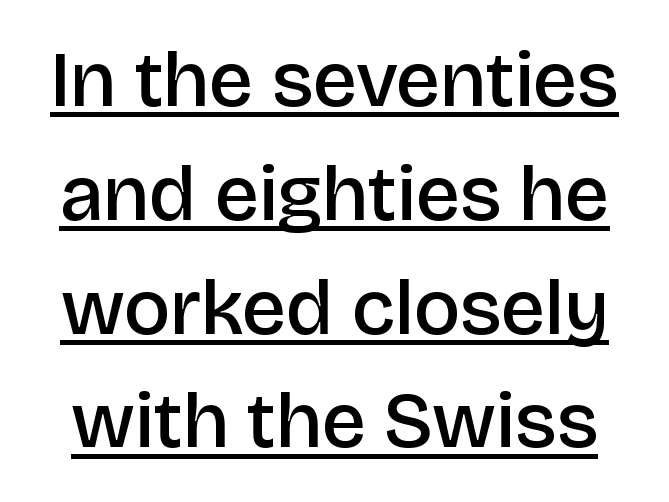
Q: Is the text bold? A: Semi-bold.
Q: Is the text italic (slanted)? A: No, it is upright.
Q: Is the typeface a serif or a sans-serif typeface? A: Sans-serif.
Q: Is the text underlined? A: Yes.
Q: Is the spacing between letters normal or unusually wide? A: Normal.
Q: Is the spacing between lines tight, normal or loose? A: Normal.
Q: Width (condensed, normal, or wide)? A: Normal.
Q: Stroke contrast? A: Low.
Q: x-height? A: Large.
Q: Monospaced? A: No.
